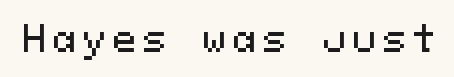
Upright lettering throughout. Only glyphs here, with clear space below each row. Typographically, this falls in the sans-serif category. The rendering uses typewriter-style spacing with identical character cells.
